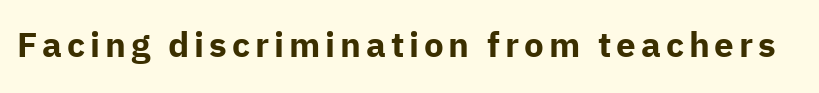
Q: Is the text bold? A: Yes.
Q: Is the text italic (slanted)? A: No, it is upright.
Q: Is the typeface a serif or a sans-serif typeface? A: Sans-serif.
Q: Is the text underlined? A: No.
Q: Width (condensed, normal, or wide)? A: Normal.
Q: Stroke contrast? A: Low.
Q: x-height? A: Medium.
Q: Monospaced? A: No.
